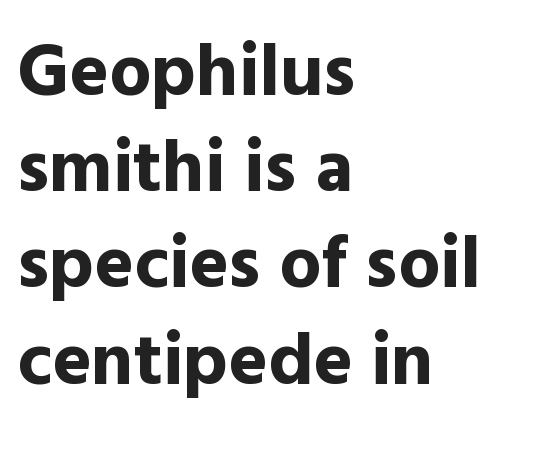
Q: Is the text bold? A: Yes.
Q: Is the text italic (slanted)? A: No, it is upright.
Q: Is the typeface a serif or a sans-serif typeface? A: Sans-serif.
Q: Is the text underlined? A: No.
Q: How is the paragraph aligned? A: Left-aligned.
Q: Is the spacing between letters normal or unusually wide? A: Normal.
Q: Is the spacing between lines tight, normal or loose? A: Normal.
Q: Width (condensed, normal, or wide)? A: Normal.
Q: x-height? A: Medium.
Q: Monospaced? A: No.
